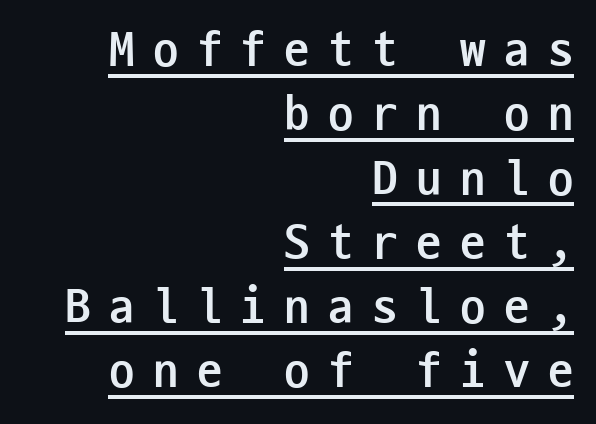
The image shows 51 px semibold, condensed sans-serif type, upright, monospaced; set right-aligned, normal line spacing (1.26x), unusually wide letter spacing (+0.36 em), underlined; low stroke contrast and a medium x-height.
